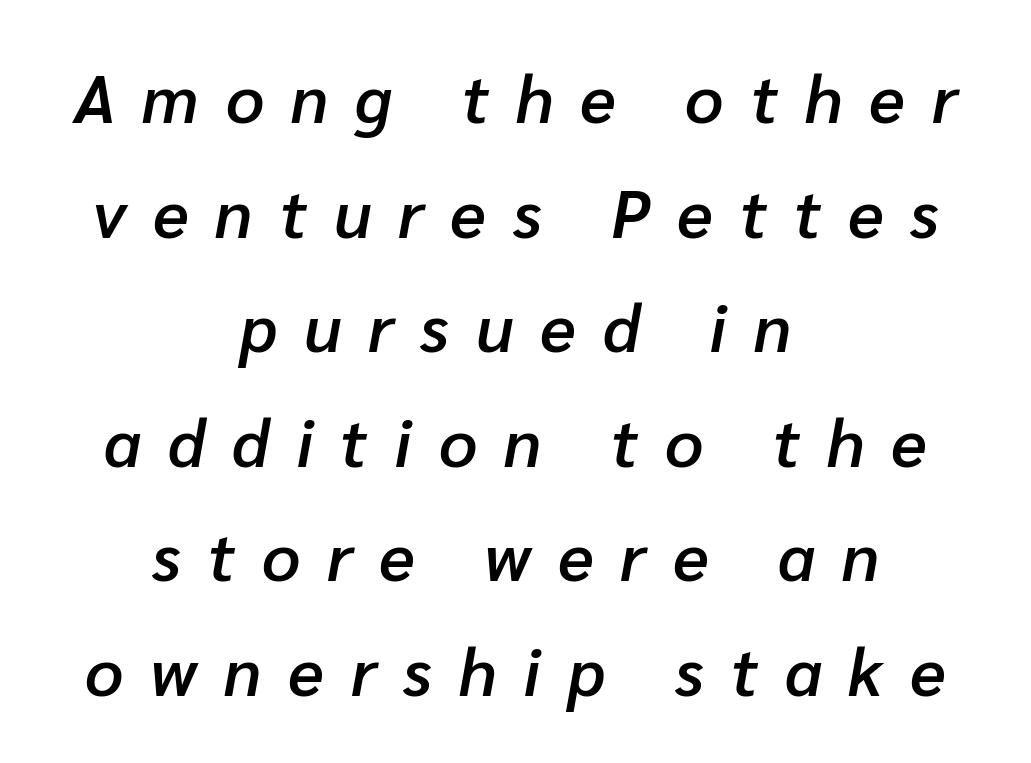
The image shows 67 px semibold type, italic (leaning right); set centered, line spacing 1.71x, unusually wide letter spacing (+0.4 em), not underlined; low stroke contrast and a medium x-height.
